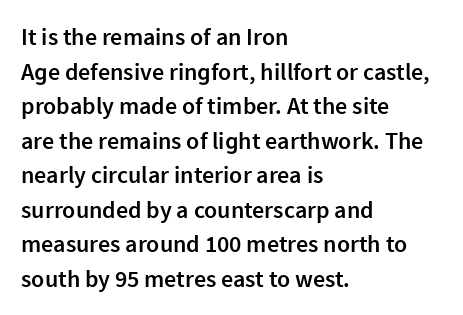
{"italic": "no", "bold": "semi", "underline": "no", "align": "left", "line_spacing": "normal", "line_spacing_ratio": 1.44, "letter_spacing": "normal", "letter_spacing_em": 0.0, "glyph_px": 24}
